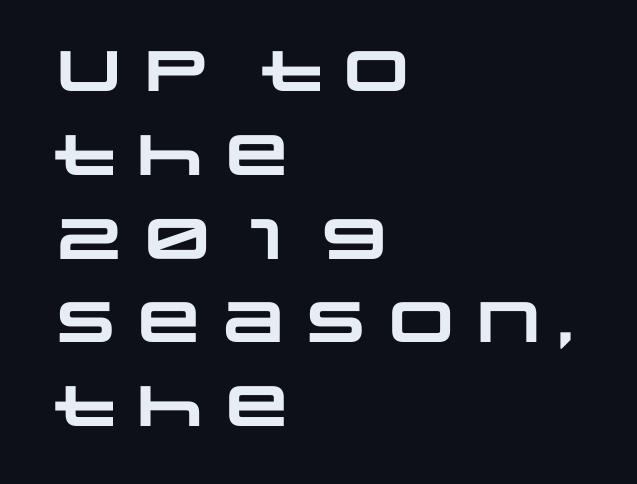
Q: Is the text bold? A: Yes.
Q: Is the typeface a serif or a sans-serif typeface? A: Sans-serif.
Q: Is the text underlined? A: No.
Q: How is the paragraph aligned? A: Left-aligned.
Q: Is the spacing between letters normal or unusually wide? A: Normal.
Q: Is the spacing between lines tight, normal or loose? A: Normal.
Q: Width (condensed, normal, or wide)? A: Wide.
Q: Stroke contrast? A: Low.
Q: x-height? A: Large.
Q: Monospaced? A: No.
